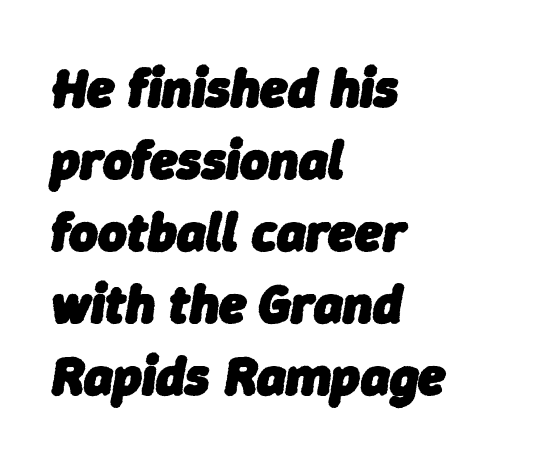
Q: Is the text bold? A: Yes.
Q: Is the text italic (slanted)? A: Yes, it leans right by about 9 degrees.
Q: Is the text underlined? A: No.
Q: How is the paragraph aligned? A: Left-aligned.
Q: Is the spacing between letters normal or unusually wide? A: Normal.
Q: Is the spacing between lines tight, normal or loose? A: Normal.
Q: Width (condensed, normal, or wide)? A: Normal.
Q: Stroke contrast? A: Low.
Q: x-height? A: Medium.
Q: Monospaced? A: No.
